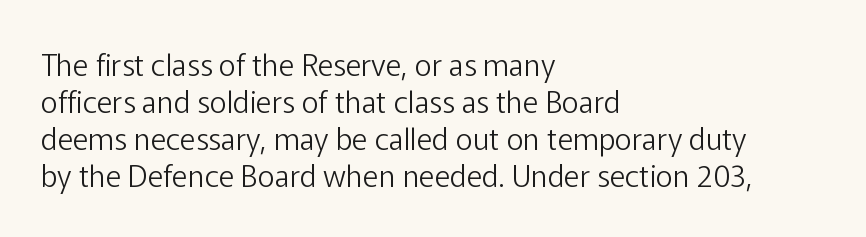
The image shows 30 px light sans-serif type, upright; set left-aligned, line spacing 1.23x, normal letter spacing, not underlined; low stroke contrast and a medium x-height.
